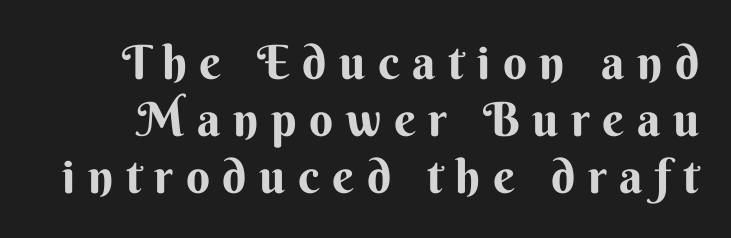
Q: Is the text bold? A: Yes.
Q: Is the text italic (slanted)? A: No, it is upright.
Q: Is the typeface a serif or a sans-serif typeface? A: Sans-serif.
Q: Is the text underlined? A: No.
Q: Is the spacing between letters normal or unusually wide? A: Unusually wide.
Q: Width (condensed, normal, or wide)? A: Normal.
Q: Stroke contrast? A: Medium.
Q: x-height? A: Small.
Q: Monospaced? A: No.
